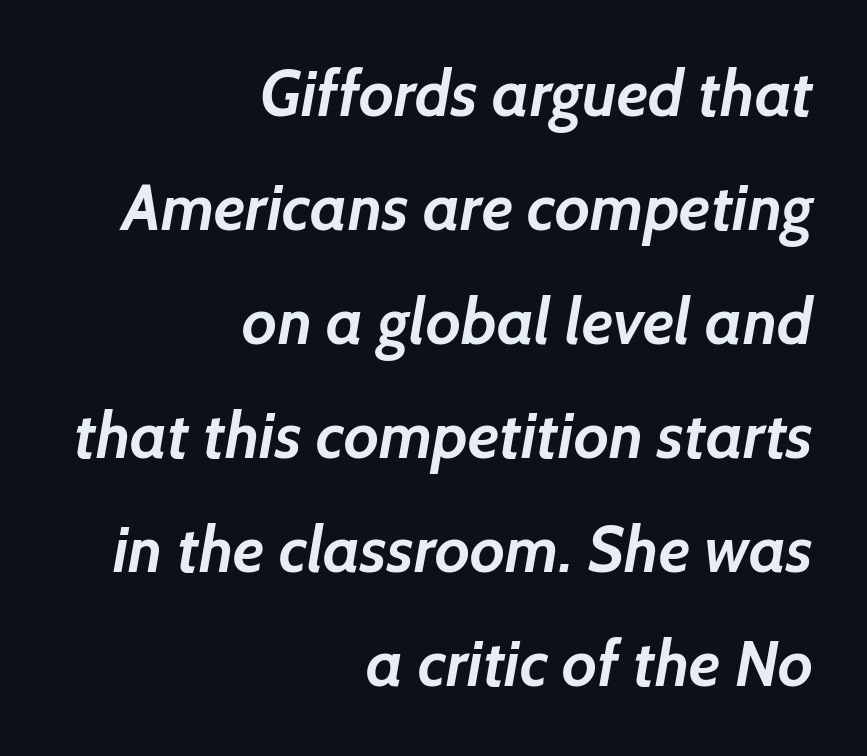
The image shows 64 px semibold sans-serif type; set right-aligned, line spacing 1.78x, normal letter spacing, not underlined; low stroke contrast and a medium x-height.
